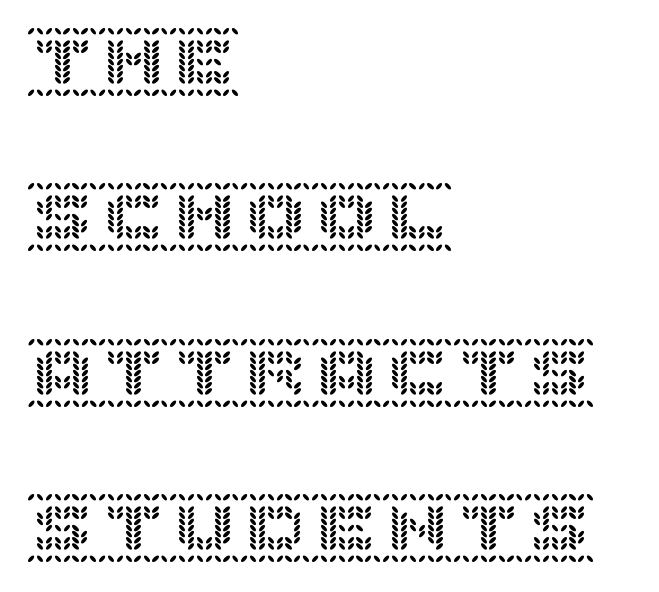
Q: Is the text italic (slanted)? A: No, it is upright.
Q: Is the text underlined? A: No.
Q: How is the paragraph aligned? A: Left-aligned.
Q: Is the spacing between letters normal or unusually wide? A: Normal.
Q: Is the spacing between lines tight, normal or loose? A: Loose.
Q: Width (condensed, normal, or wide)? A: Normal.
Q: x-height? A: Large.
